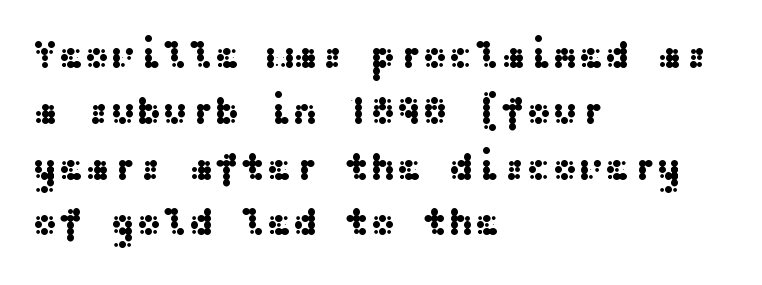
Q: Is the text italic (slanted)? A: No, it is upright.
Q: Is the typeface a serif or a sans-serif typeface? A: Sans-serif.
Q: Is the text underlined? A: No.
Q: How is the paragraph aligned? A: Left-aligned.
Q: Is the spacing between letters normal or unusually wide? A: Normal.
Q: Is the spacing between lines tight, normal or loose? A: Normal.
Q: Width (condensed, normal, or wide)? A: Wide.
Q: Stroke contrast? A: Medium.
Q: x-height? A: Medium.
